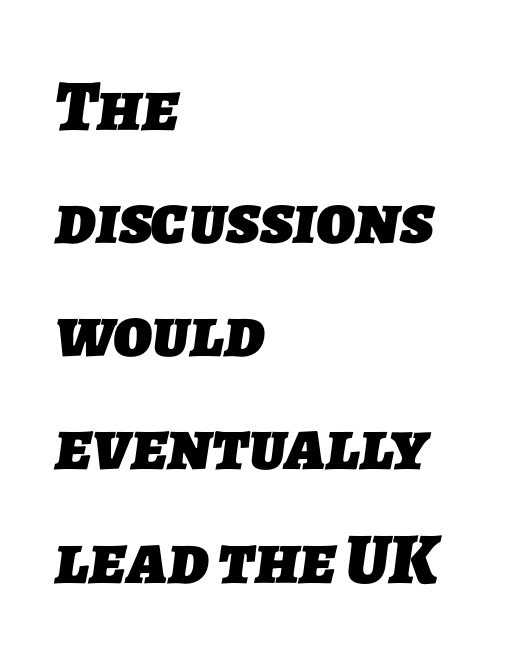
Q: Is the text bold? A: Yes.
Q: Is the typeface a serif or a sans-serif typeface? A: Sans-serif.
Q: Is the text underlined? A: No.
Q: How is the paragraph aligned? A: Left-aligned.
Q: Is the spacing between letters normal or unusually wide? A: Normal.
Q: Is the spacing between lines tight, normal or loose? A: Normal.
Q: Width (condensed, normal, or wide)? A: Normal.
Q: Stroke contrast? A: Low.
Q: x-height? A: Medium.
Q: Monospaced? A: No.
